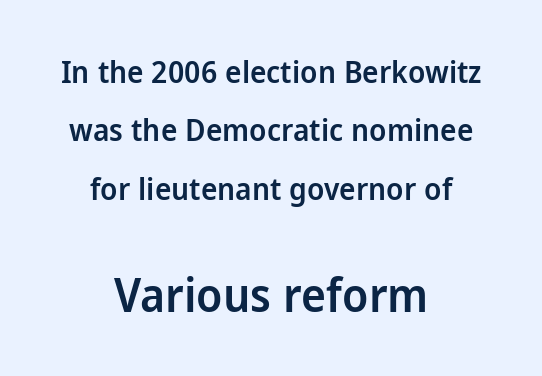
The image shows 47 px semibold sans-serif type, upright; set centered, line spacing 1.88x, normal letter spacing, not underlined; the second (bottom) block is 1.52x larger; low stroke contrast and a medium x-height.
